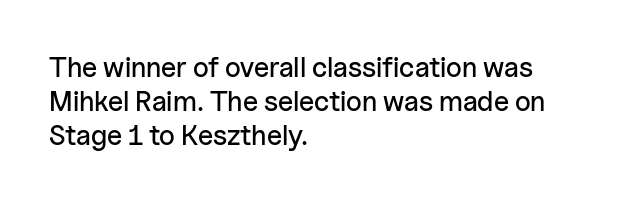
Q: Is the text italic (slanted)? A: No, it is upright.
Q: Is the typeface a serif or a sans-serif typeface? A: Sans-serif.
Q: Is the text underlined? A: No.
Q: How is the paragraph aligned? A: Left-aligned.
Q: Is the spacing between letters normal or unusually wide? A: Normal.
Q: Width (condensed, normal, or wide)? A: Normal.
Q: Stroke contrast? A: Low.
Q: x-height? A: Medium.
Q: Monospaced? A: No.
